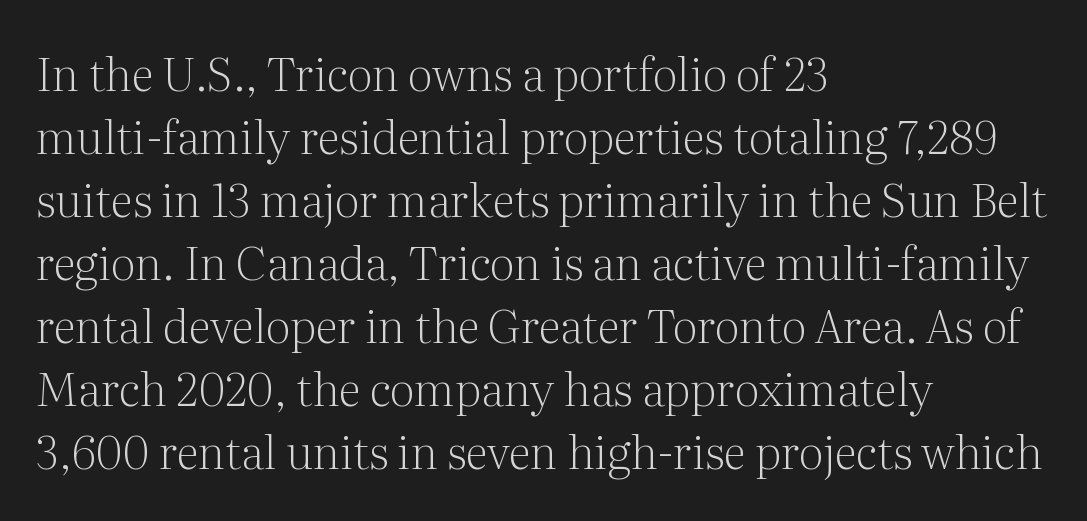
Quick note: underline off. The block of text has a typical density, with ordinary space between rows. Type style note: has serifs. Italic? Not at all — the glyphs are vertical. Is this a fixed-width face? No — the glyphs have proportional, varying widths.
